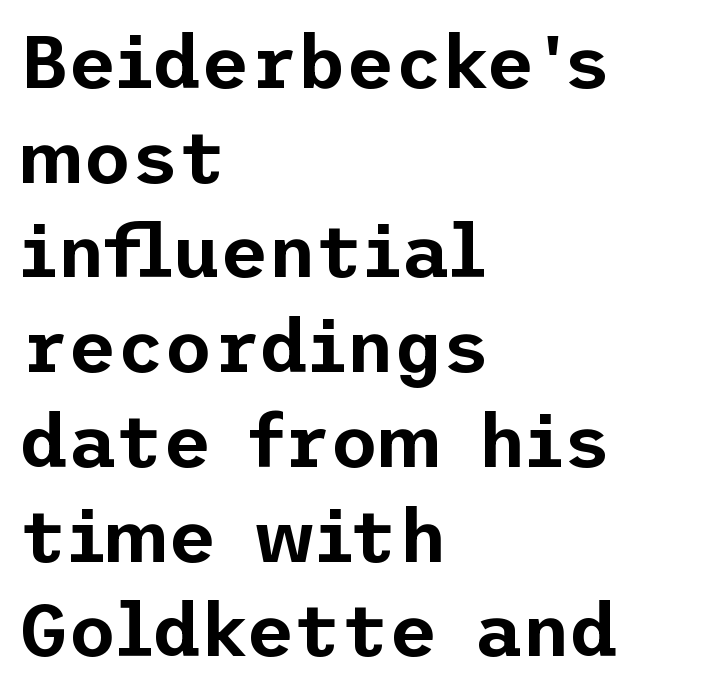
{"serif": "no", "italic": "no", "width": "normal", "stroke_contrast": "low", "x_height": "medium", "underline": "no", "align": "left", "line_spacing": "normal", "line_spacing_ratio": 1.28, "letter_spacing": "normal", "letter_spacing_em": 0.0, "glyph_px": 74}
